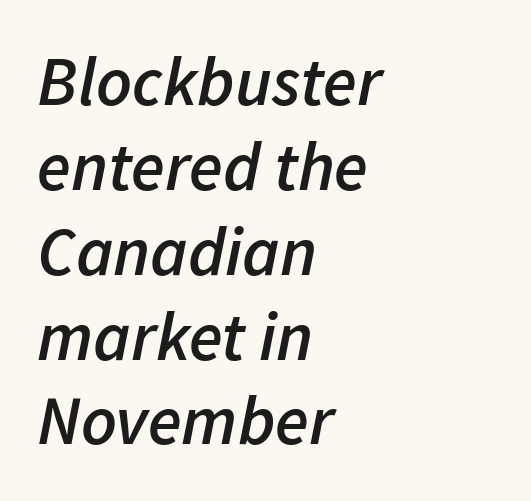
In terms of letterspacing, this is plain default setting. Look at the stroke-to-counter ratio: somewhat heavy, a semibold. The zone under the glyphs is completely vacant. Is the block centered? No — it sits flush against the left margin. When letters slant like this, we call the style italic. You could not count columns in this text — the font is proportionally spaced.
